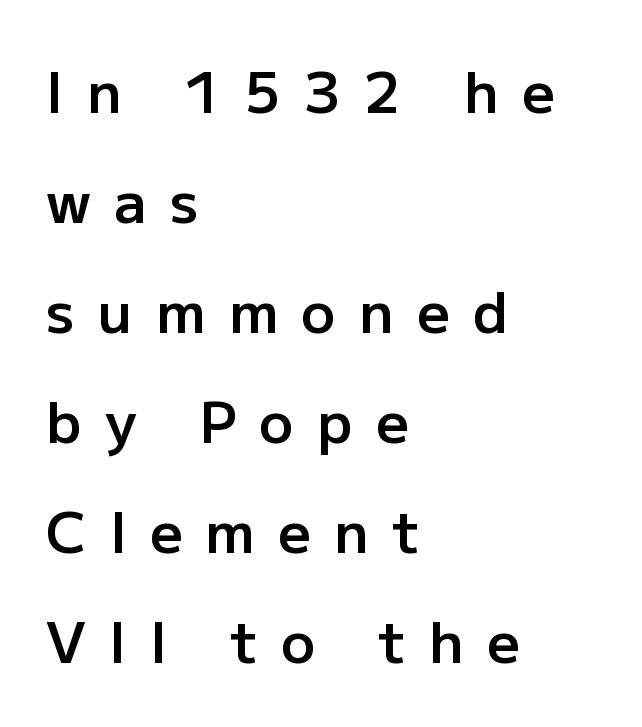
The face used here is rendered with a markedly widened letterfit. The font is running at a semibold setting, under full bold. Posture: vertical. Short and long lines alike share a common starting point at left.
